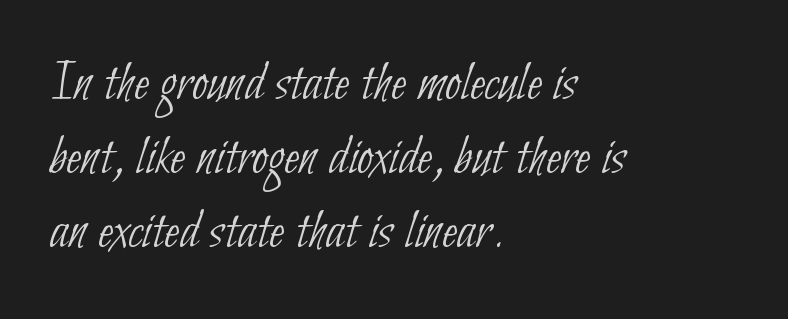
The image shows 57 px thin, condensed sans-serif type; set left-aligned, normal line spacing (1.3x), normal letter spacing, not underlined; low stroke contrast and a small x-height.
